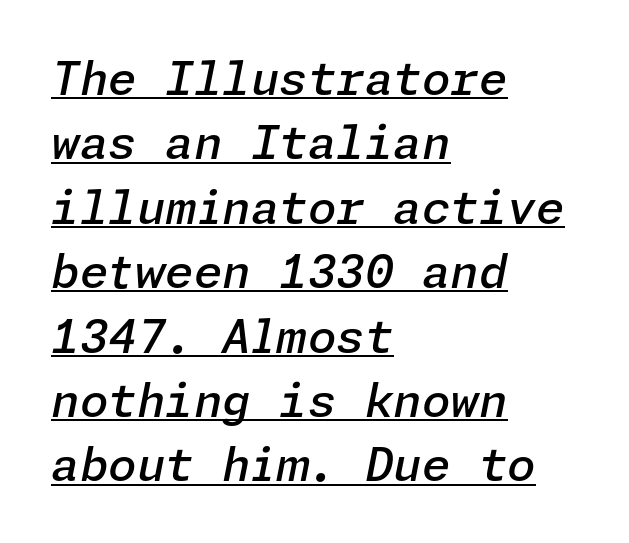
Q: Is the text bold? A: Semi-bold.
Q: Is the text italic (slanted)? A: Yes, it leans right by about 11 degrees.
Q: Is the text underlined? A: Yes.
Q: How is the paragraph aligned? A: Left-aligned.
Q: Is the spacing between letters normal or unusually wide? A: Normal.
Q: Is the spacing between lines tight, normal or loose? A: Normal.
Q: Width (condensed, normal, or wide)? A: Normal.
Q: Stroke contrast? A: Low.
Q: x-height? A: Medium.
